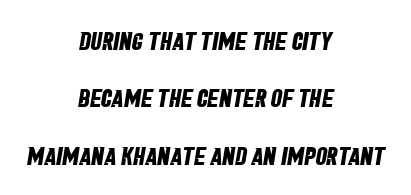
The image shows 25 px bold type; set centered, loose line spacing (2.3x), normal letter spacing, not underlined.
